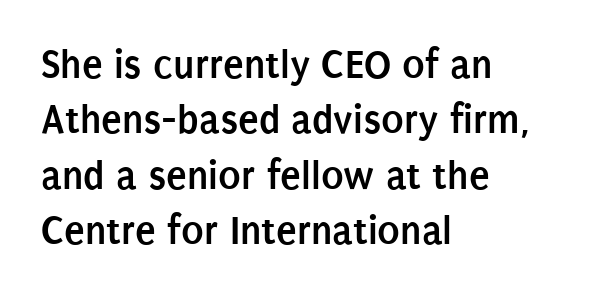
The face used here is proportionally spaced, like ordinary book or web type. This sample uses an upright cut, with every glyph sitting square on the baseline. Notice how descenders clear the ascenders below comfortably — that's standard leading. Students, note that the glyphs here touch the page at normal intervals. The type family on display is of the sans-serif kind.
